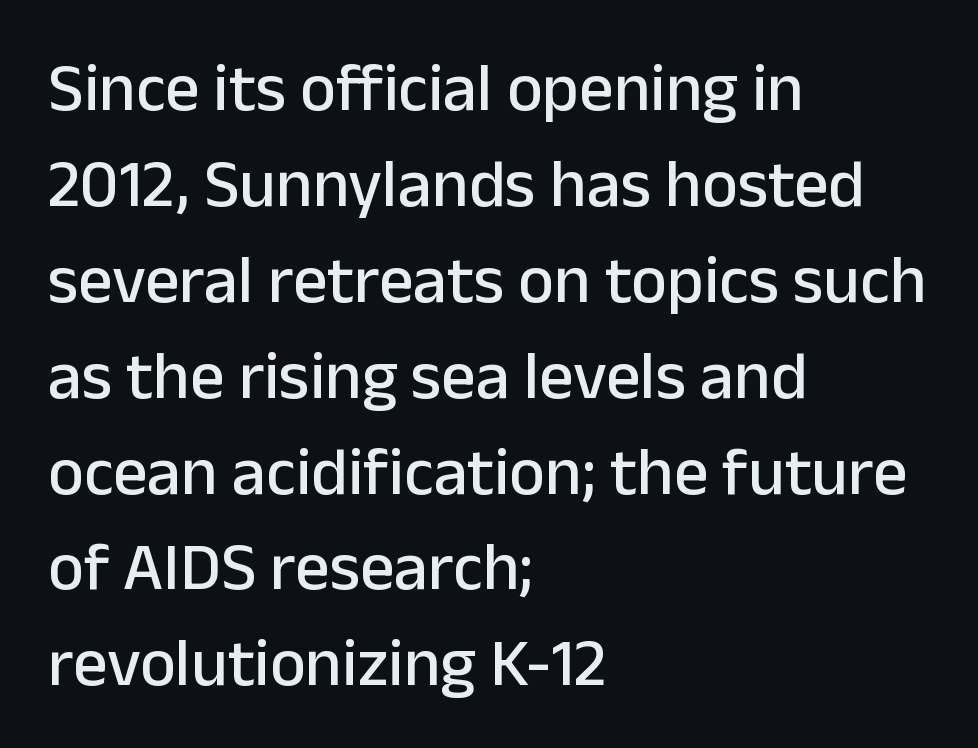
Q: Is the text italic (slanted)? A: No, it is upright.
Q: Is the typeface a serif or a sans-serif typeface? A: Sans-serif.
Q: Is the text underlined? A: No.
Q: How is the paragraph aligned? A: Left-aligned.
Q: Is the spacing between letters normal or unusually wide? A: Normal.
Q: Is the spacing between lines tight, normal or loose? A: Normal.
Q: Width (condensed, normal, or wide)? A: Normal.
Q: Stroke contrast? A: Low.
Q: x-height? A: Medium.
Q: Monospaced? A: No.
